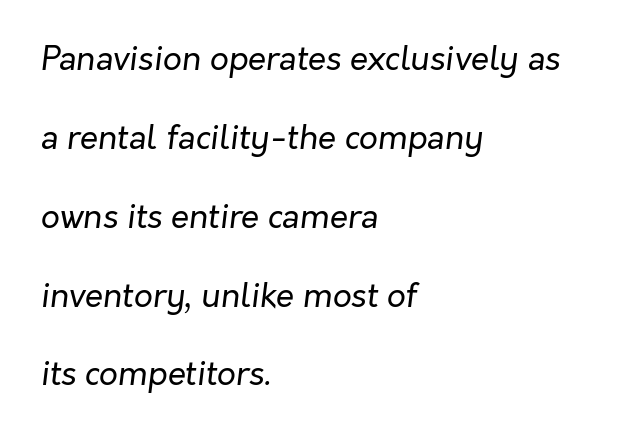
Vertical stems look standard width or narrower in stroke. The passage shown leans; its letterforms are oblique. Letters rest on an invisible, unmarked baseline. In terms of leading, this rendering errs on the spacious side. In terms of letterspacing, this is plain default setting. Where is the straight margin? On the left.
